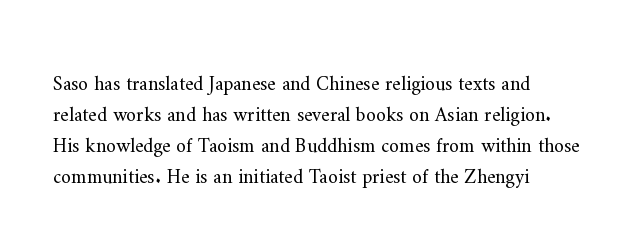
{"italic": "no", "bold": "no", "underline": "no", "align": "left", "line_spacing": "normal", "line_spacing_ratio": 1.55, "letter_spacing": "normal", "letter_spacing_em": 0.0, "glyph_px": 20}
